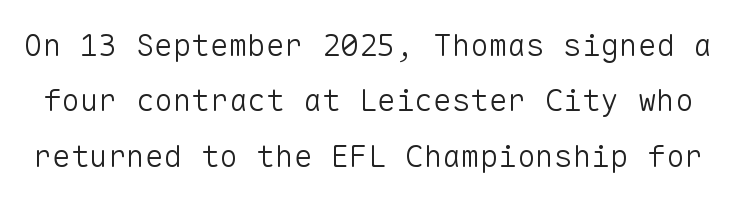
The image shows 31 px light sans-serif type, upright, monospaced; set line spacing 1.79x, normal letter spacing, not underlined; low stroke contrast and a medium x-height.
